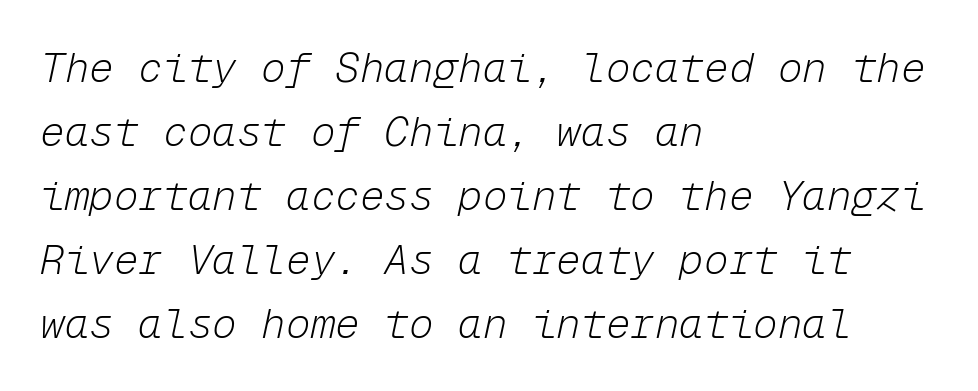
The image shows 41 px light type, italic (leaning right), monospaced; set left-aligned, normal line spacing (1.56x), normal letter spacing, not underlined; low stroke contrast and a medium x-height.
